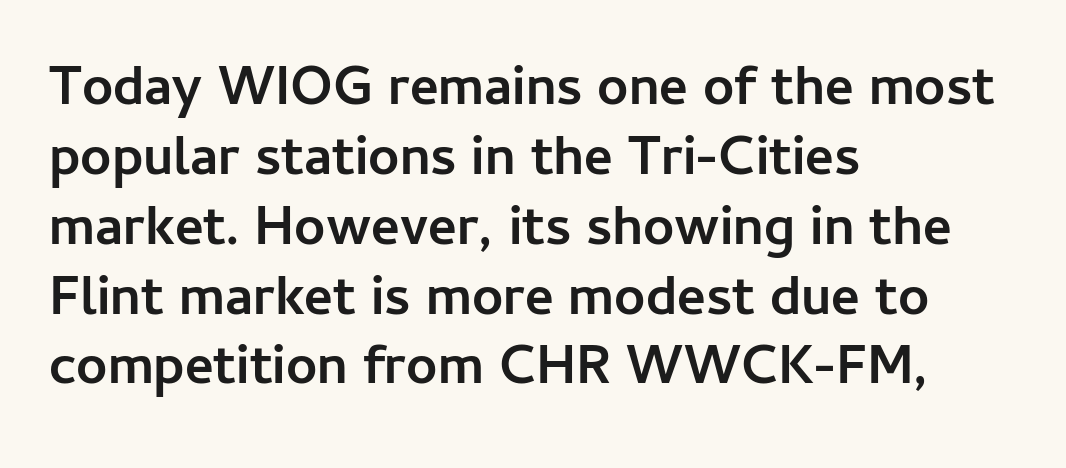
The image shows 55 px semibold sans-serif type, upright; set left-aligned, normal line spacing (1.27x), normal letter spacing, not underlined; low stroke contrast and a medium x-height.
